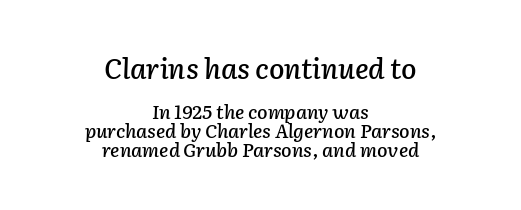
{"italic": "yes", "lean": "right", "slant_degrees": 2, "width": "normal", "stroke_contrast": "low", "x_height": "medium", "monospaced": "no", "underline": "no", "align": "center", "line_spacing": "tight", "line_spacing_ratio": 1.0, "letter_spacing": "normal", "letter_spacing_em": 0.0, "larger_block": "first", "size_ratio": 1.47, "glyph_px": 28}
